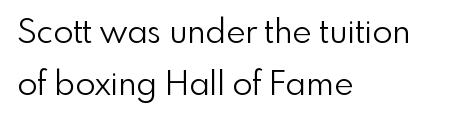
{"serif": "no", "italic": "no", "bold": "no", "weight": "light", "width": "normal", "x_height": "small", "monospaced": "no", "underline": "no", "align": "left", "line_spacing": "normal", "line_spacing_ratio": 1.58, "letter_spacing": "normal", "letter_spacing_em": 0.0, "glyph_px": 33}
